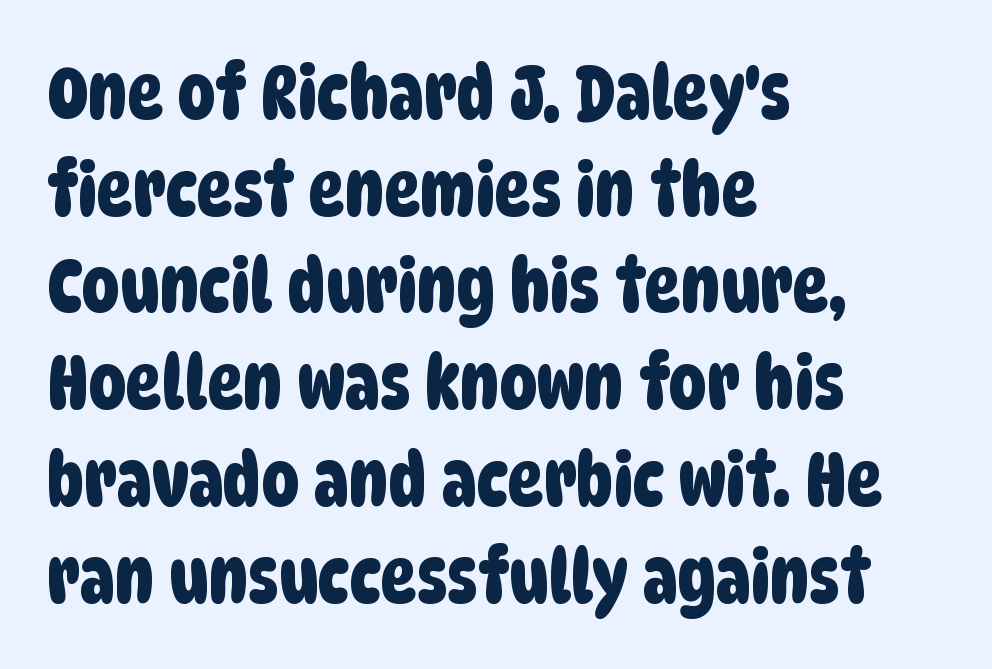
Each new line begins a customary step beneath the previous one. The strip under each line holds only bare page. You could not count columns in this text — the font is proportionally spaced. The letters carry no serifs — their stems end cleanly without finishing strokes. What stands out about the letter spacing? Nothing — it is the standard amount.
